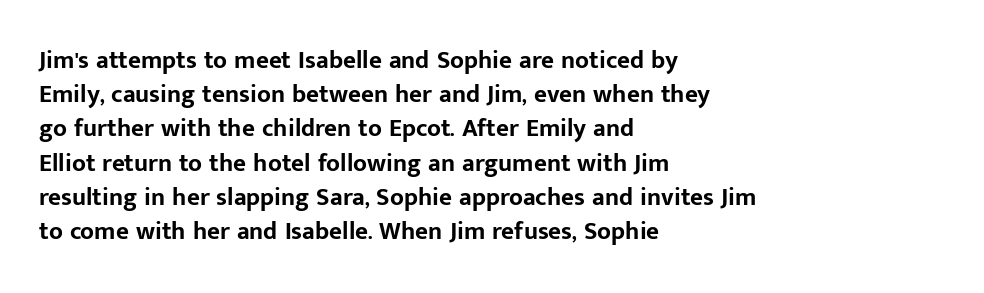
Q: Is the text bold? A: Yes.
Q: Is the text italic (slanted)? A: No, it is upright.
Q: Is the text underlined? A: No.
Q: How is the paragraph aligned? A: Left-aligned.
Q: Is the spacing between letters normal or unusually wide? A: Normal.
Q: Is the spacing between lines tight, normal or loose? A: Normal.
